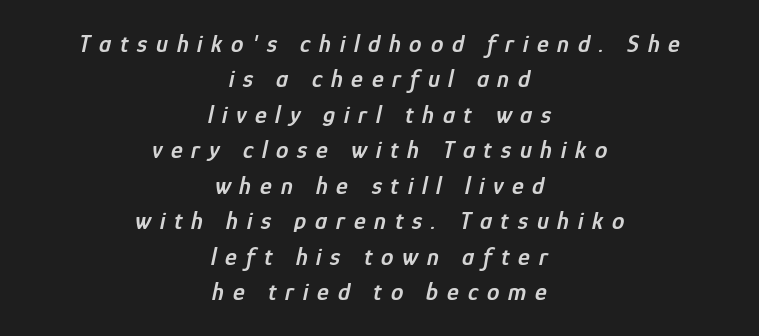
In terms of weight, the rendering is demibold, just under bold. This block has exactly the height ordinary leading produces. Tracking value appears strongly positive — letters spread wide. The rendering applies a slant to the glyphs. Notice how the passage keeps no hard edge, just a central spine. Unmarked baselines from the first word to the last.
